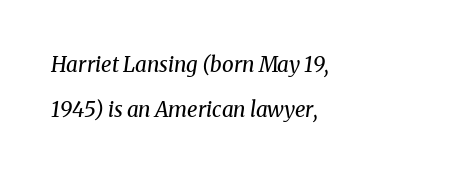
The image shows 21 px text type, italic (leaning right); set left-aligned, loose line spacing (2.15x), normal letter spacing, not underlined.
